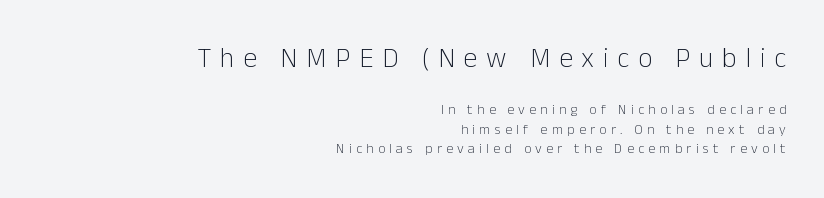
Q: Is the text bold? A: No.
Q: Is the text italic (slanted)? A: No, it is upright.
Q: Is the typeface a serif or a sans-serif typeface? A: Sans-serif.
Q: Is the text underlined? A: No.
Q: How is the paragraph aligned? A: Right-aligned.
Q: Is the spacing between letters normal or unusually wide? A: Unusually wide.
Q: Is the spacing between lines tight, normal or loose? A: Normal.
Q: Which block of text is set in a larger size, the first (top) or the second (bottom)? A: The first (top) one.
Q: Width (condensed, normal, or wide)? A: Normal.
Q: Stroke contrast? A: Low.
Q: x-height? A: Medium.
Q: Monospaced? A: No.
